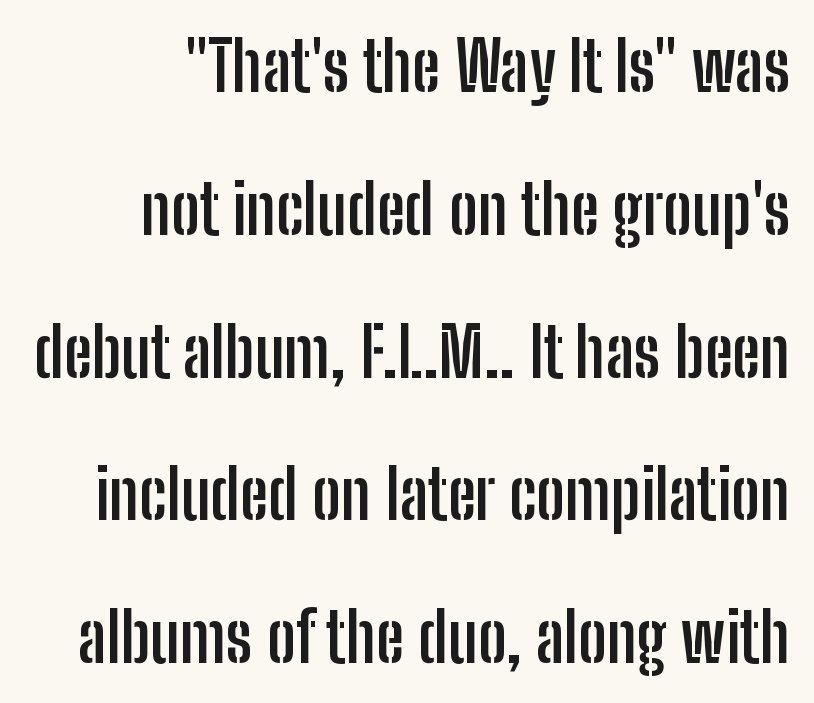
{"serif": "no", "italic": "no", "bold": "yes", "weight": "semibold", "width": "condensed", "stroke_contrast": "low", "x_height": "medium", "monospaced": "no", "underline": "no", "align": "right", "line_spacing": "loose", "line_spacing_ratio": 2.07, "letter_spacing": "normal", "letter_spacing_em": 0.0, "glyph_px": 69}
